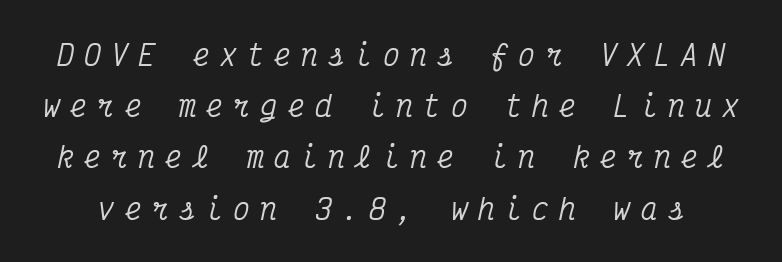
{"serif": "yes", "italic": "yes", "lean": "right", "slant_degrees": 12, "width": "condensed", "stroke_contrast": "medium", "x_height": "medium", "monospaced": "yes", "underline": "no", "line_spacing_ratio": 1.83, "letter_spacing": "wide", "letter_spacing_em": 0.37, "glyph_px": 28}
